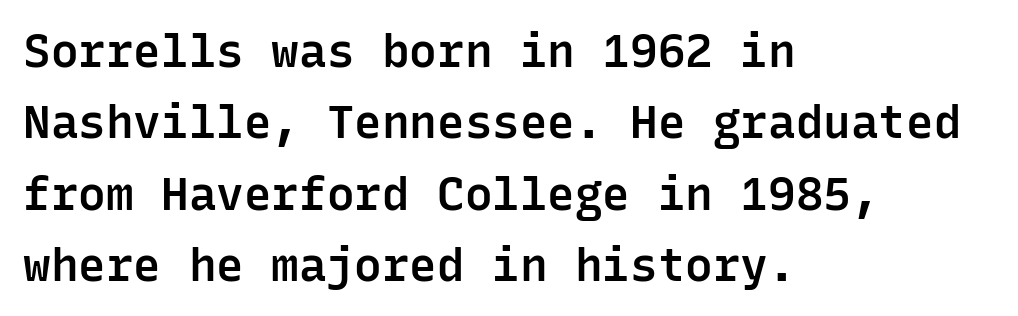
The image shows 46 px semibold sans-serif type, upright, monospaced; set left-aligned, normal line spacing (1.55x), normal letter spacing, not underlined; low stroke contrast and a medium x-height.
